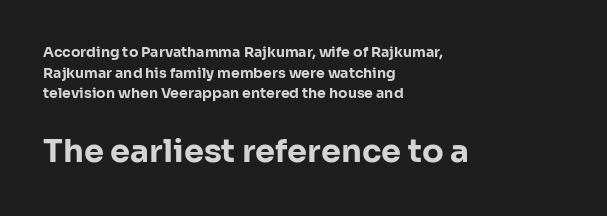
Q: Is the text bold? A: Yes.
Q: Is the text italic (slanted)? A: No, it is upright.
Q: Is the typeface a serif or a sans-serif typeface? A: Sans-serif.
Q: Is the text underlined? A: No.
Q: How is the paragraph aligned? A: Left-aligned.
Q: Is the spacing between letters normal or unusually wide? A: Normal.
Q: Is the spacing between lines tight, normal or loose? A: Normal.
Q: Which block of text is set in a larger size, the first (top) or the second (bottom)? A: The second (bottom) one.
Q: Width (condensed, normal, or wide)? A: Normal.
Q: Stroke contrast? A: Low.
Q: x-height? A: Medium.
Q: Monospaced? A: No.
